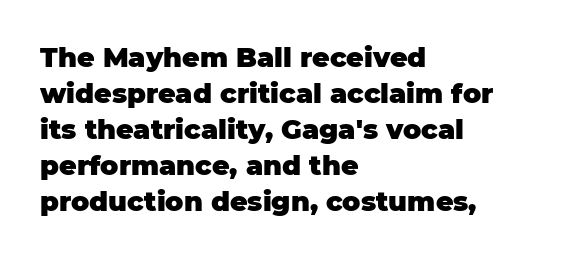
Is there much room between lines? A standard amount, neither cramped nor airy. This rendering features lettering with no underline. The typography opts for an upright posture over an oblique one. Standard letterfit; no display-style spreading of the glyphs. Line starts are locked; line ends wander. Heavy-handed strokes throughout: this text is bold.
